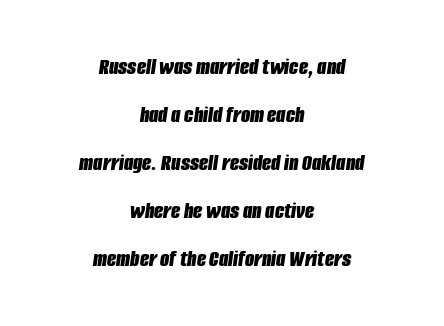
{"italic": "yes", "lean": "right", "slant_degrees": 8, "bold": "yes", "underline": "no", "align": "center", "line_spacing": "loose", "line_spacing_ratio": 2.0, "letter_spacing": "normal", "letter_spacing_em": 0.0, "glyph_px": 24}
